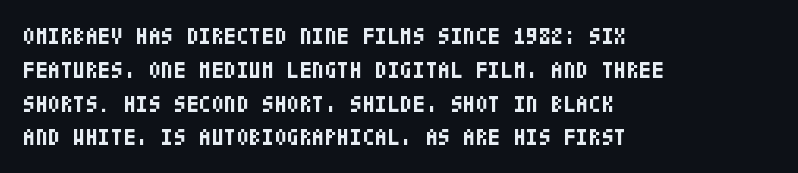
Bold? Absolutely — the strokes are thick and heavy. The setting favours the left margin, as ordinary paragraphs usually do. The font's upright variant was chosen for this text. A bare baseline throughout the passage. Vertical spacing — default.
